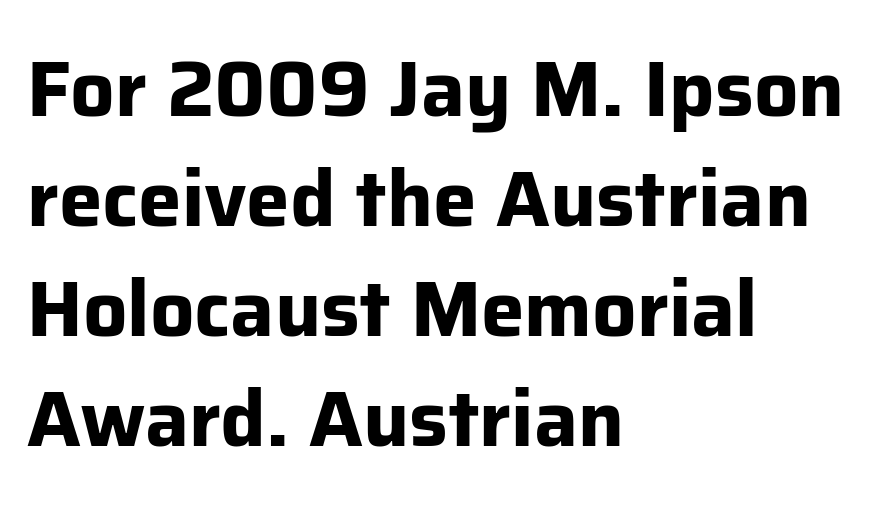
{"serif": "no", "italic": "no", "bold": "yes", "weight": "bold", "width": "normal", "stroke_contrast": "low", "x_height": "medium", "monospaced": "no", "underline": "no", "align": "left", "line_spacing": "normal", "line_spacing_ratio": 1.41, "letter_spacing": "normal", "letter_spacing_em": 0.0, "glyph_px": 78}
